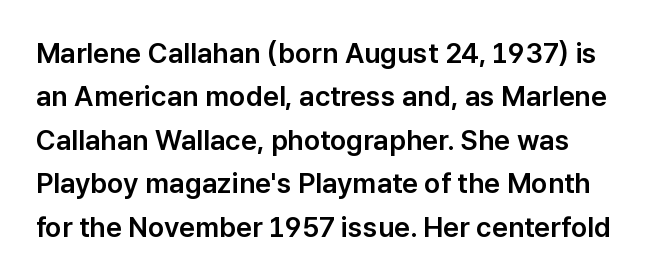
The image shows 28 px sans-serif type, upright; set normal line spacing (1.55x), normal letter spacing, not underlined; low stroke contrast and a medium x-height.
